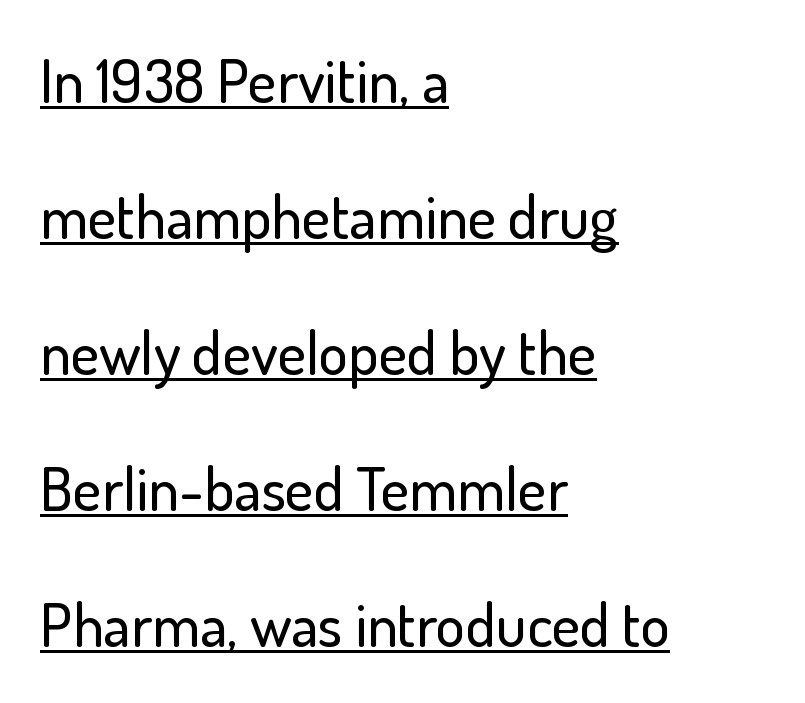
The image shows 61 px sans-serif type, upright; set left-aligned, loose line spacing (2.23x), normal letter spacing, underlined; low stroke contrast and a small x-height.
